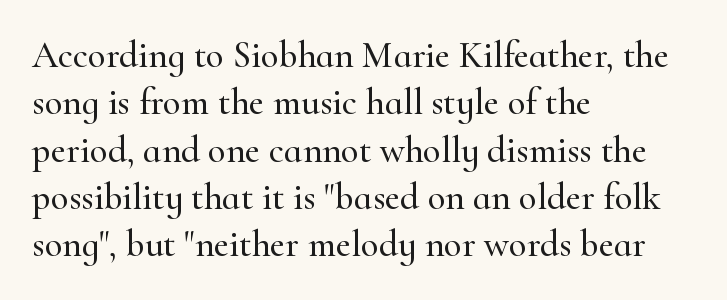
The image shows 37 px serif type, upright; set left-aligned, normal line spacing (1.28x), normal letter spacing, not underlined; high stroke contrast and a small x-height.
